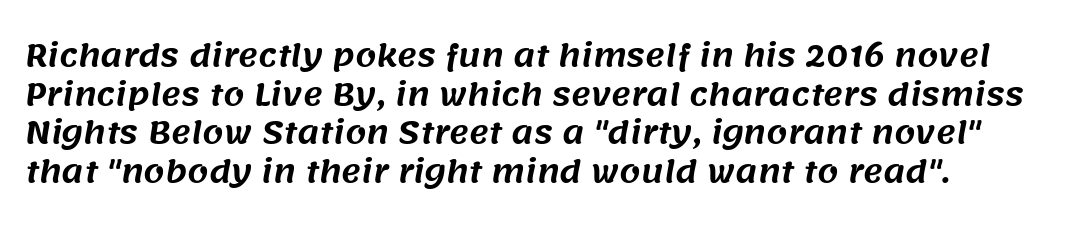
Compared with typical paragraphs, the rows here are spaced about the same. Words float on clear page, feet unadorned. The typeface chosen for these lines omits serifs. Think of a printed novel: that variable character pitch is what you see here. Caption: standard tracking, unaltered.
